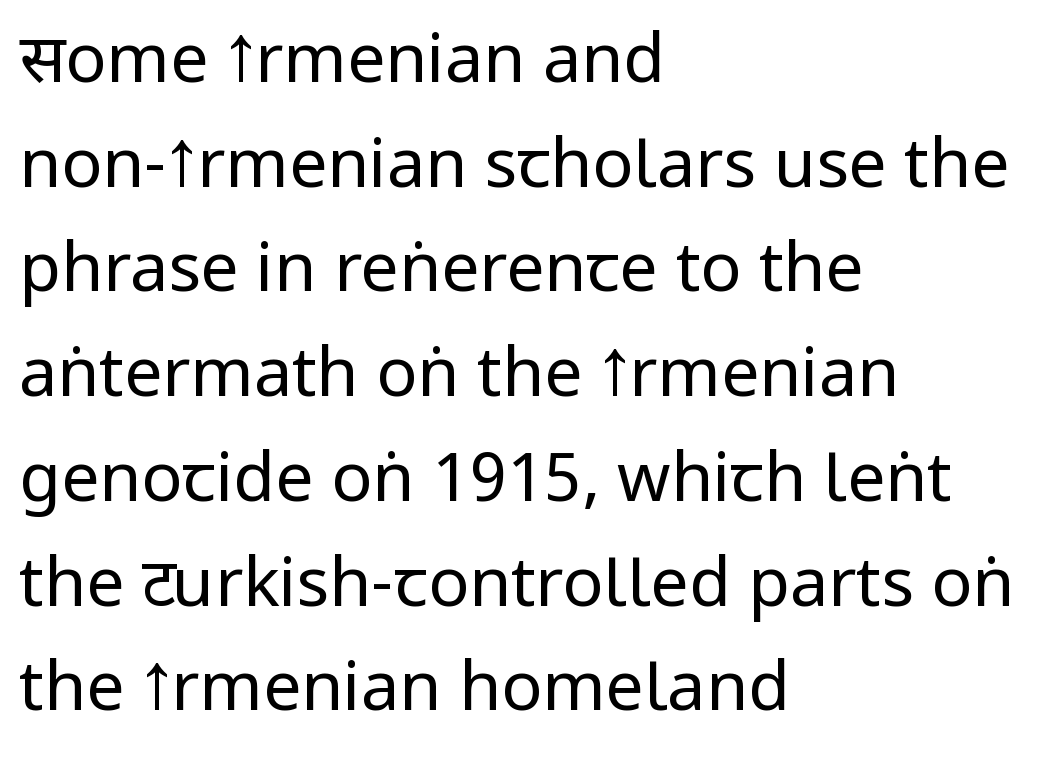
Q: Is the text bold? A: No.
Q: Is the text italic (slanted)? A: No, it is upright.
Q: Is the typeface a serif or a sans-serif typeface? A: Sans-serif.
Q: Is the text underlined? A: No.
Q: How is the paragraph aligned? A: Left-aligned.
Q: Is the spacing between letters normal or unusually wide? A: Normal.
Q: Is the spacing between lines tight, normal or loose? A: Normal.
Q: Width (condensed, normal, or wide)? A: Condensed.
Q: Stroke contrast? A: Low.
Q: x-height? A: Large.
Q: Monospaced? A: No.
